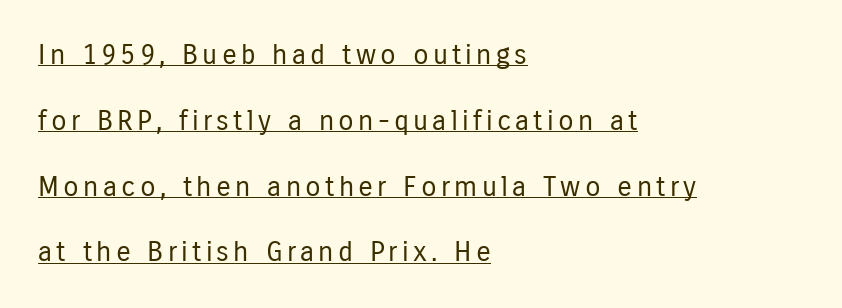
Q: Is the text bold? A: No.
Q: Is the text italic (slanted)? A: No, it is upright.
Q: Is the typeface a serif or a sans-serif typeface? A: Sans-serif.
Q: Is the text underlined? A: Yes.
Q: How is the paragraph aligned? A: Left-aligned.
Q: Is the spacing between lines tight, normal or loose? A: Loose.
Q: Width (condensed, normal, or wide)? A: Condensed.
Q: Stroke contrast? A: Low.
Q: x-height? A: Medium.
Q: Monospaced? A: No.
